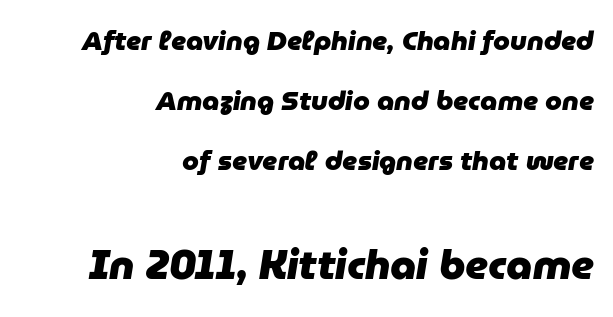
The line-height multiplier appears high, well above default. Does the weight exceed regular? Yes, all the way to bold. Here the designer chose a conventional face with non-uniform glyph widths. The paragraph has a hard right edge and a soft left edge.
